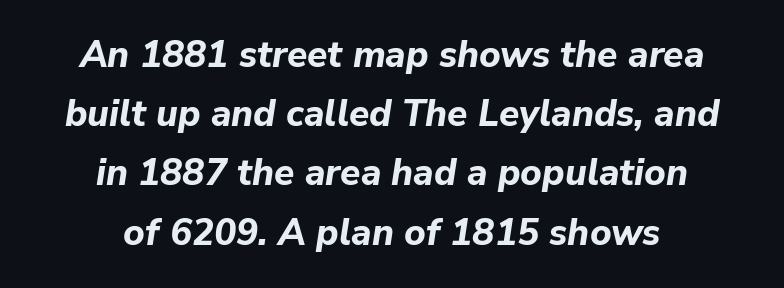
The image shows 37 px bold type, italic (leaning right); set centered, normal line spacing (1.6x), normal letter spacing, not underlined; low stroke contrast and a medium x-height.
